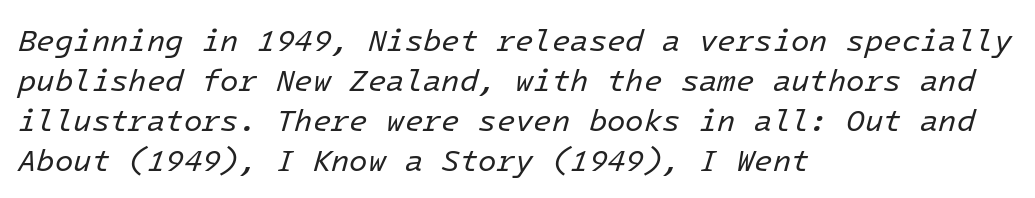
The image shows 30 px regular-weight type, italic (leaning right); set left-aligned, normal line spacing (1.33x), normal letter spacing, not underlined; low stroke contrast and a medium x-height.
